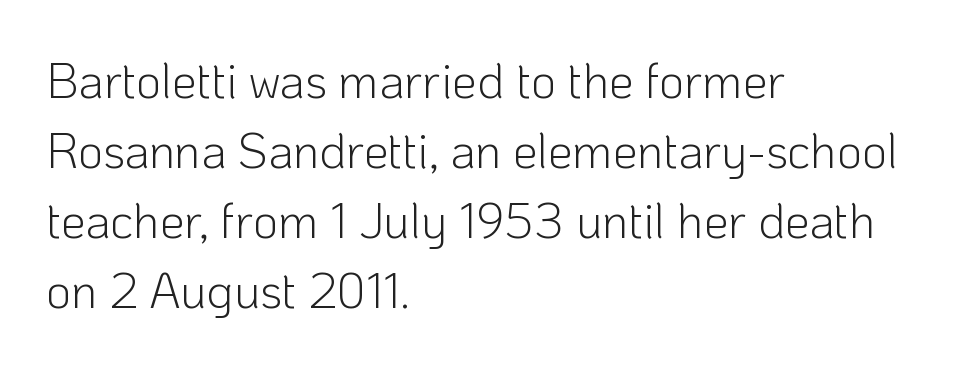
{"serif": "no", "italic": "no", "bold": "no", "weight": "light", "width": "normal", "stroke_contrast": "low", "x_height": "medium", "monospaced": "no", "underline": "no", "align": "left", "line_spacing": "normal", "line_spacing_ratio": 1.43, "letter_spacing": "normal", "letter_spacing_em": 0.0, "glyph_px": 49}
